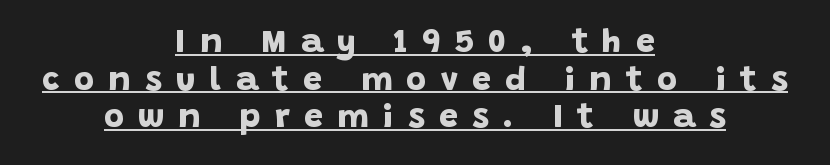
The image shows 34 px bold sans-serif type; set centered, tight line spacing (1.11x), unusually wide letter spacing (+0.42 em), underlined; low stroke contrast and a large x-height.
